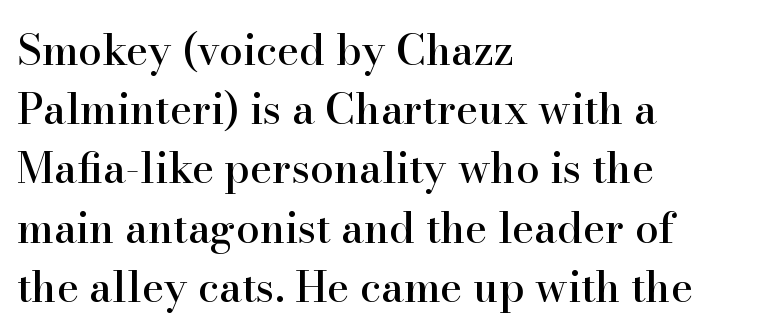
Q: Is the text italic (slanted)? A: No, it is upright.
Q: Is the typeface a serif or a sans-serif typeface? A: Serif.
Q: Is the text underlined? A: No.
Q: How is the paragraph aligned? A: Left-aligned.
Q: Is the spacing between letters normal or unusually wide? A: Normal.
Q: Is the spacing between lines tight, normal or loose? A: Normal.
Q: Width (condensed, normal, or wide)? A: Normal.
Q: Stroke contrast? A: High.
Q: x-height? A: Small.
Q: Monospaced? A: No.
